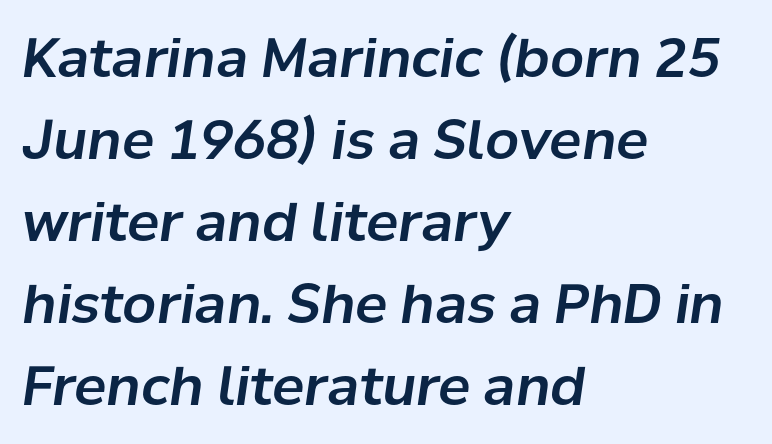
The image shows 54 px text type, italic (leaning right); set left-aligned, normal line spacing (1.52x), normal letter spacing, not underlined; low stroke contrast and a medium x-height.
